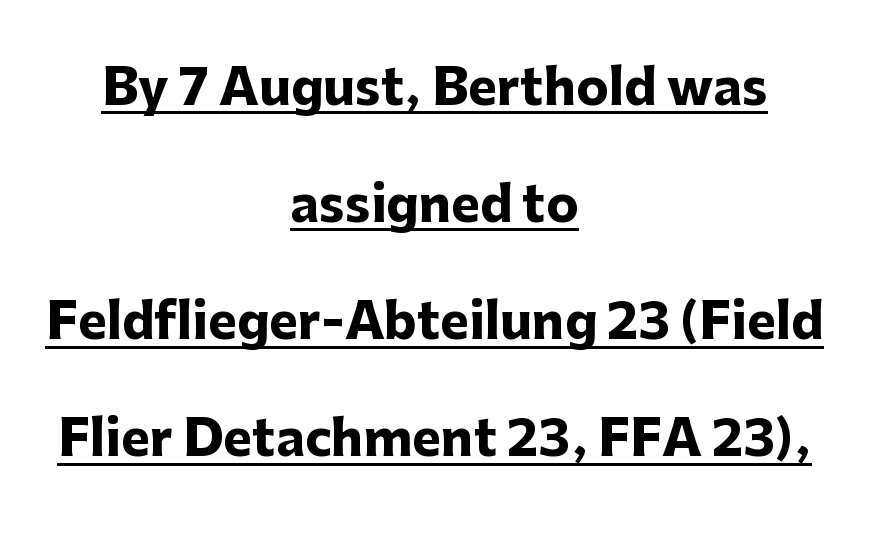
Typographic density is high because the face is bold. The typesetter has applied underlining to the passage shown. The type family on display is of the sans-serif kind. The lettering holds an erect, upright posture throughout. One glance says open: line gaps are wider than usual. One-word summary of the alignment: center.
